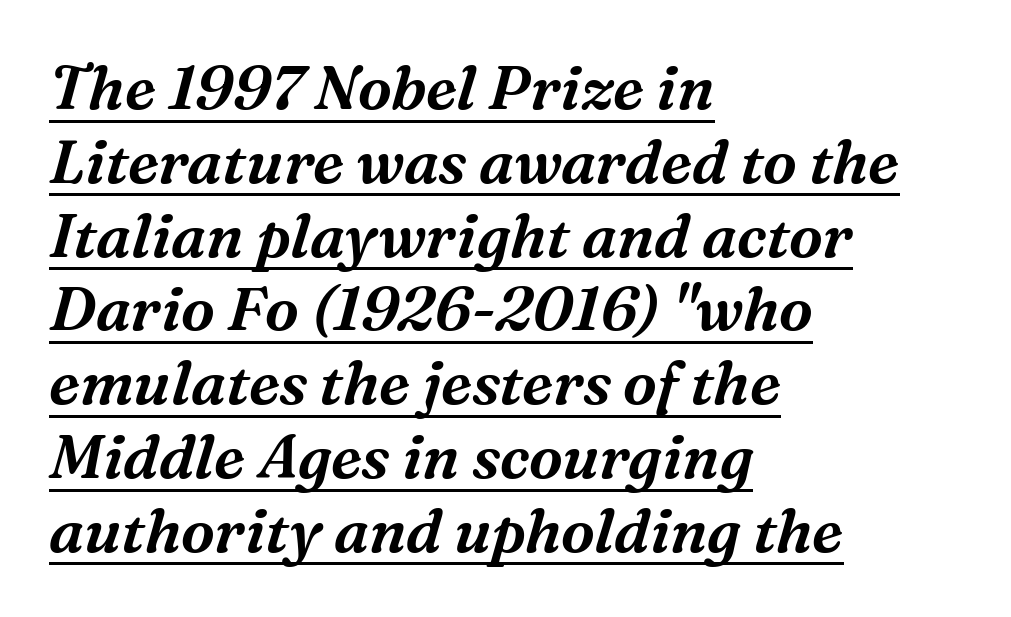
Words appear dense and cohesive because spacing is normal. You could not count columns in this text — the font is proportionally spaced. Short and long lines alike share a common starting point at left. Observe the lean: these are italic letterforms. A typesetter would label this face a serif.
